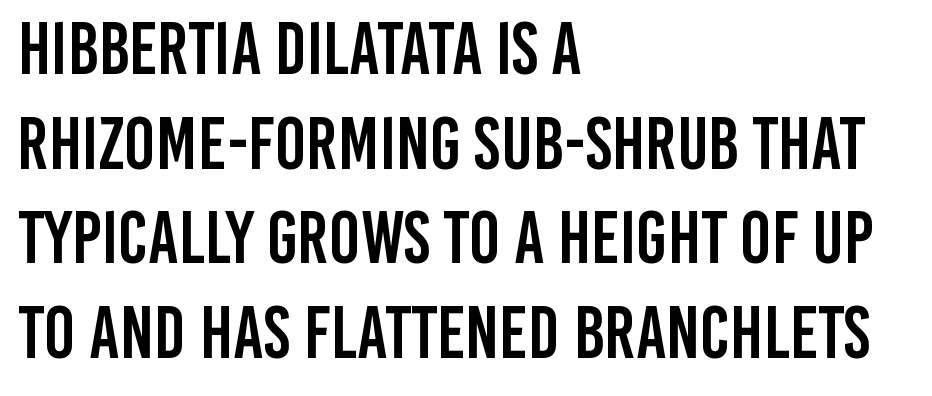
The type sits square on the baseline with zero lean. This sample uses a sans-serif face. You could not count columns in this text — the font is proportionally spaced. One glance says typical: line gaps are just what's usual. The string is rendered with underlining switched off.
